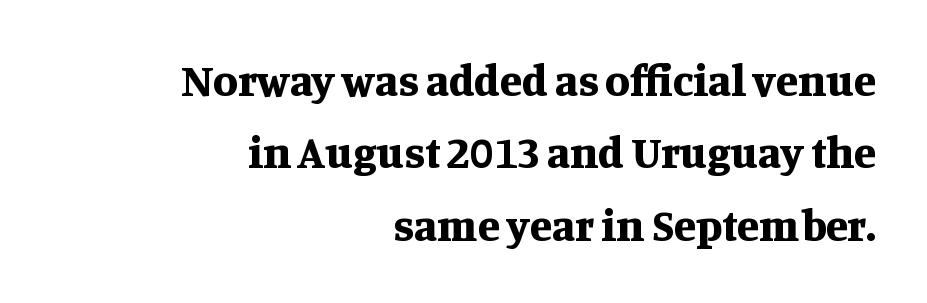
{"serif": "yes", "italic": "no", "bold": "yes", "weight": "bold", "width": "normal", "stroke_contrast": "medium", "x_height": "large", "monospaced": "no", "underline": "no", "align": "right", "line_spacing": "normal", "line_spacing_ratio": 1.61, "letter_spacing": "normal", "letter_spacing_em": 0.0, "glyph_px": 45}
